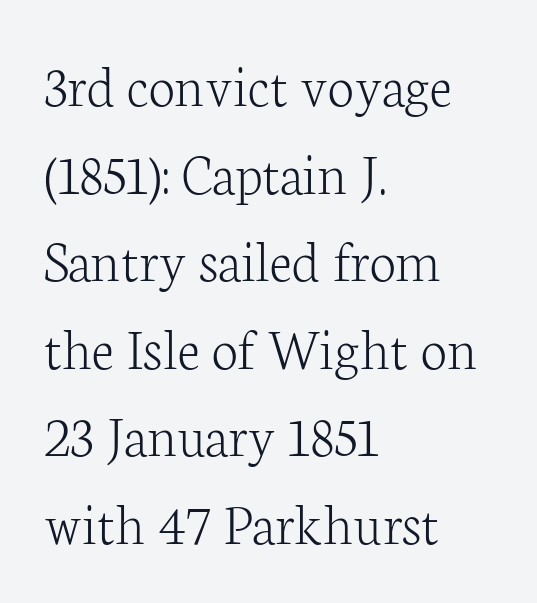
Q: Is the text bold? A: No.
Q: Is the text italic (slanted)? A: No, it is upright.
Q: Is the typeface a serif or a sans-serif typeface? A: Serif.
Q: Is the text underlined? A: No.
Q: How is the paragraph aligned? A: Left-aligned.
Q: Is the spacing between letters normal or unusually wide? A: Normal.
Q: Is the spacing between lines tight, normal or loose? A: Normal.
Q: Width (condensed, normal, or wide)? A: Normal.
Q: Stroke contrast? A: Low.
Q: x-height? A: Medium.
Q: Monospaced? A: No.
